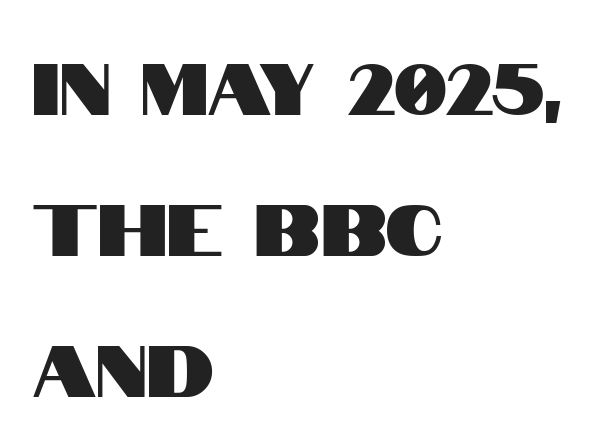
The image shows 72 px condensed sans-serif type, upright; set left-aligned, loose line spacing (1.96x), normal letter spacing, not underlined; high stroke contrast and a large x-height.
